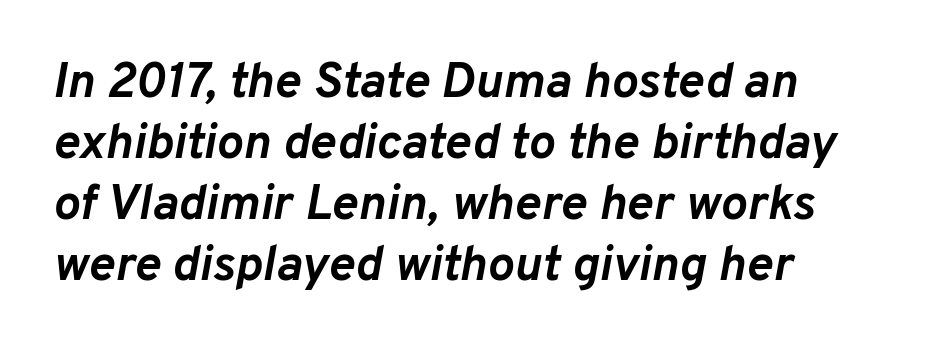
The image shows 50 px semibold type, italic (leaning right); set left-aligned, line spacing 1.22x, normal letter spacing, not underlined; low stroke contrast and a medium x-height.
